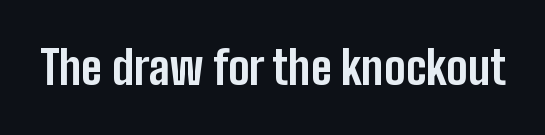
Q: Is the text bold? A: Yes.
Q: Is the text italic (slanted)? A: No, it is upright.
Q: Is the typeface a serif or a sans-serif typeface? A: Sans-serif.
Q: Is the text underlined? A: No.
Q: Is the spacing between letters normal or unusually wide? A: Normal.
Q: Width (condensed, normal, or wide)? A: Condensed.
Q: Stroke contrast? A: Low.
Q: x-height? A: Medium.
Q: Monospaced? A: No.
